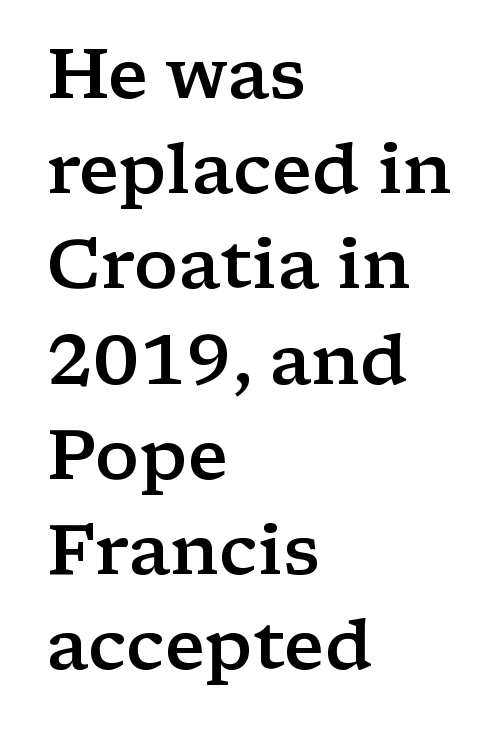
Q: Is the text bold? A: Semi-bold.
Q: Is the text italic (slanted)? A: No, it is upright.
Q: Is the typeface a serif or a sans-serif typeface? A: Serif.
Q: Is the text underlined? A: No.
Q: How is the paragraph aligned? A: Left-aligned.
Q: Is the spacing between letters normal or unusually wide? A: Normal.
Q: Is the spacing between lines tight, normal or loose? A: Normal.
Q: Width (condensed, normal, or wide)? A: Wide.
Q: Stroke contrast? A: Low.
Q: x-height? A: Medium.
Q: Monospaced? A: No.
